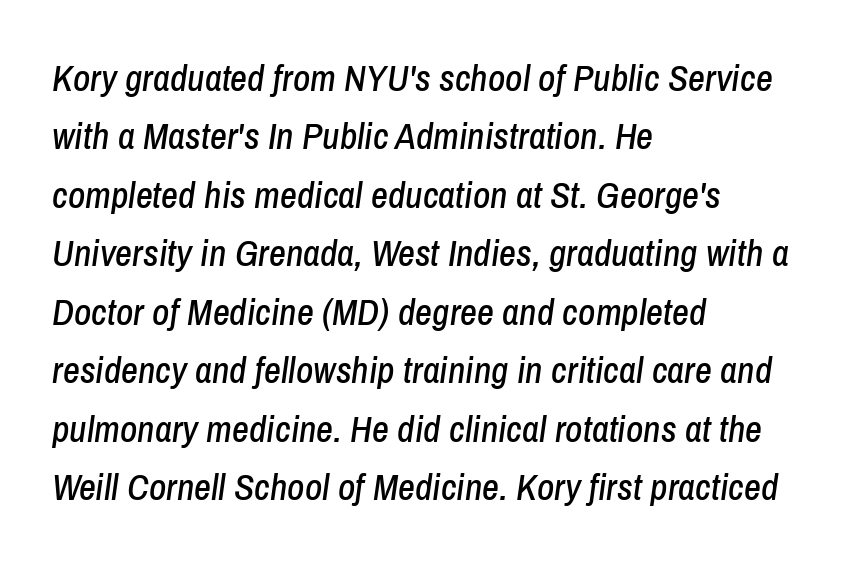
{"italic": "yes", "lean": "right", "slant_degrees": 8, "width": "condensed", "stroke_contrast": "low", "x_height": "medium", "monospaced": "no", "underline": "no", "align": "left", "line_spacing": "normal", "line_spacing_ratio": 1.58, "letter_spacing": "normal", "letter_spacing_em": 0.0, "glyph_px": 37}
